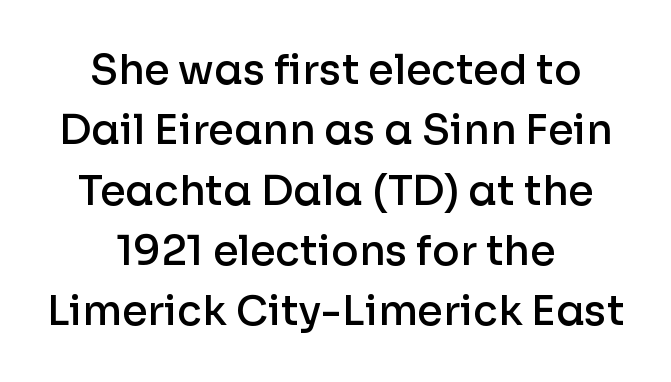
The image shows 41 px semibold sans-serif type, upright; set centered, normal line spacing (1.47x), normal letter spacing, not underlined; low stroke contrast and a medium x-height.
